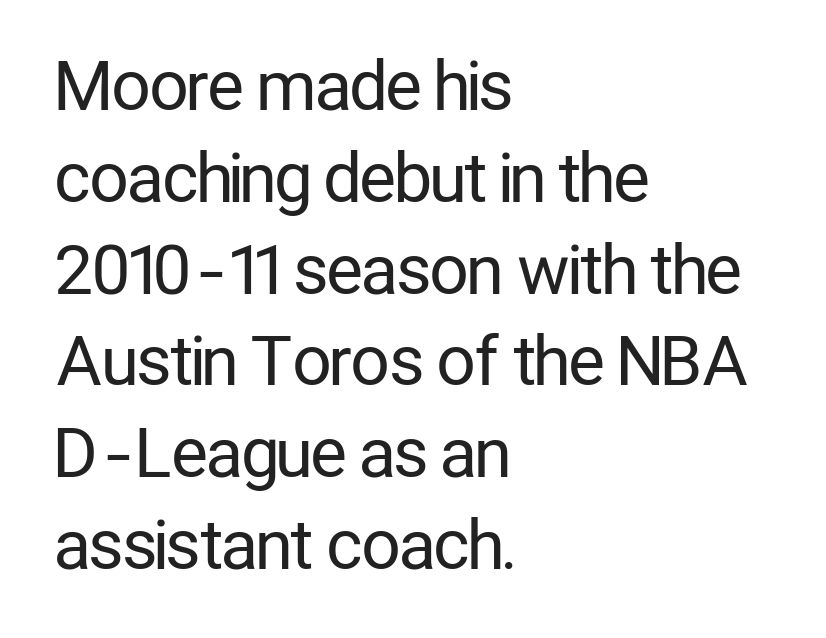
Q: Is the text bold? A: No.
Q: Is the text italic (slanted)? A: No, it is upright.
Q: Is the typeface a serif or a sans-serif typeface? A: Sans-serif.
Q: Is the text underlined? A: No.
Q: How is the paragraph aligned? A: Left-aligned.
Q: Is the spacing between letters normal or unusually wide? A: Normal.
Q: Is the spacing between lines tight, normal or loose? A: Normal.
Q: Width (condensed, normal, or wide)? A: Condensed.
Q: Stroke contrast? A: Low.
Q: x-height? A: Medium.
Q: Monospaced? A: No.
